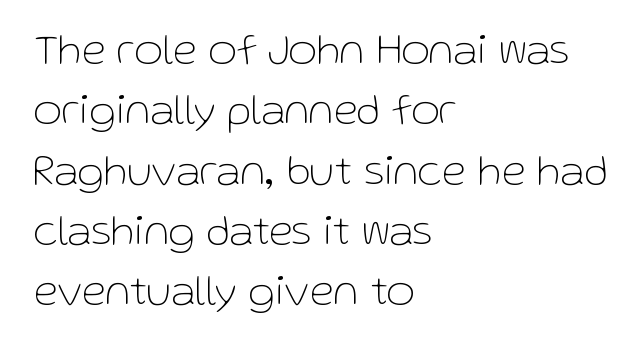
Casual observation: everything's shoved over to the left. Tracking here is standard; glyphs follow each other at the usual distance. The foot of each line stays bare and open. When letters stand straight like this, we call the style roman or upright. Bold? No — there's no thickening of the strokes.
